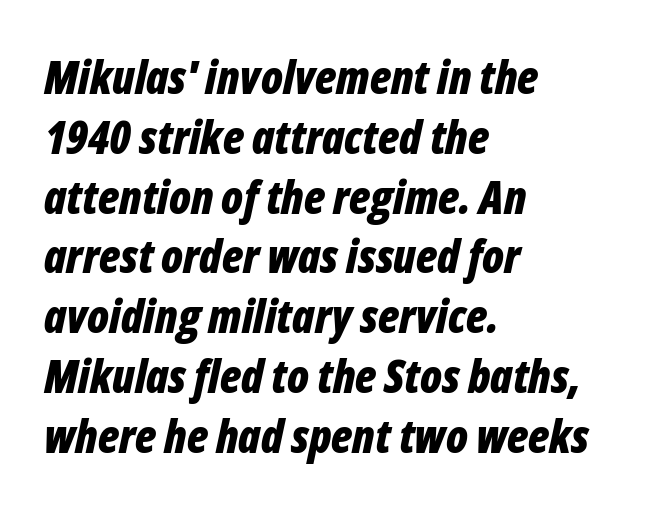
{"italic": "yes", "lean": "right", "slant_degrees": 12, "bold": "yes", "weight": "bold", "width": "condensed", "stroke_contrast": "low", "x_height": "medium", "monospaced": "no", "underline": "no", "align": "left", "line_spacing": "normal", "line_spacing_ratio": 1.3, "letter_spacing": "normal", "letter_spacing_em": 0.0, "glyph_px": 46}
